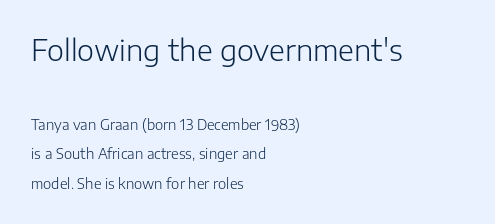
Type style note: lacks serifs. Each line starts at the same left margin while the right side varies. Plain, unruled lines of type. Honestly, the rows look like they've been pulled way apart.
